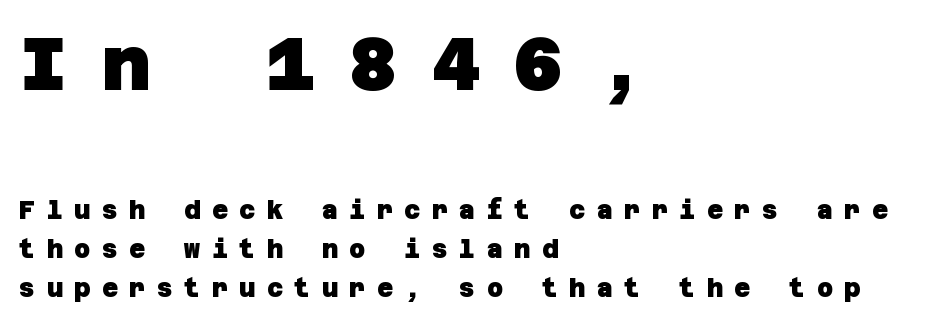
The image shows 75 px heavy sans-serif type; set left-aligned, normal line spacing (1.55x), unusually wide letter spacing (+0.45 em), not underlined; the first (top) block is 3.0x larger; low stroke contrast and a large x-height.
